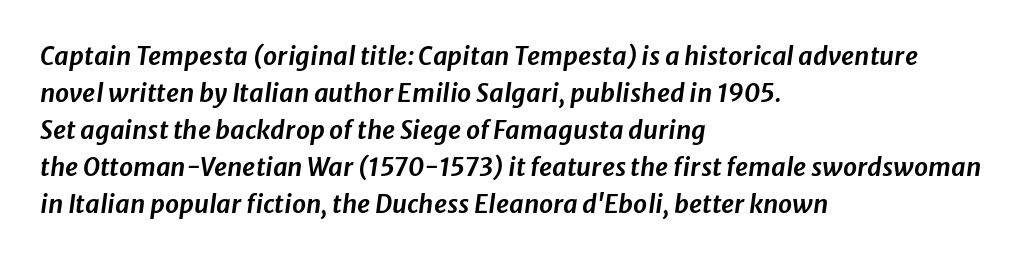
The image shows 25 px text type, italic (leaning right); set left-aligned, normal line spacing (1.48x), normal letter spacing, not underlined.
